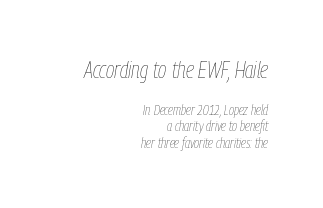
No chunkiness to these letters — they're not bold. The passage shown is not underscored anywhere. Glyph-to-glyph distance matches everyday printed text. Slanted lettering throughout. Every row of glyphs terminates at an identical x-position on the right.
